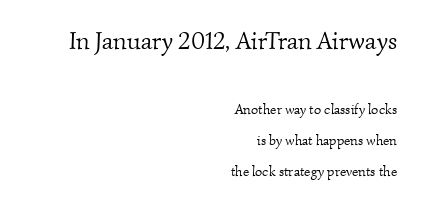
Each new line begins a long way beneath the previous one. A flush-right, rag-left setting is used for this passage. Characters follow at the spacing the type designer built in. Plain, unruled lines of type. Stems here are at most as thick as an everyday book face.
